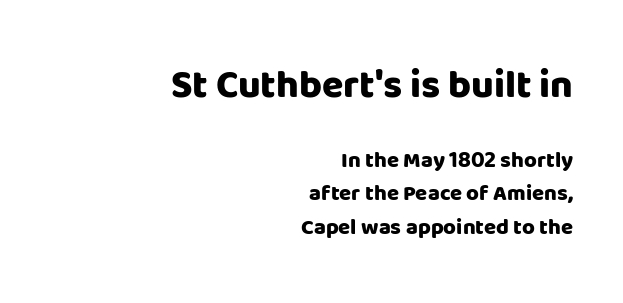
The image shows 39 px heavy sans-serif type, upright; set right-aligned, normal line spacing (1.51x), normal letter spacing, not underlined; the first (top) block is 1.77x larger; low stroke contrast and a large x-height.
